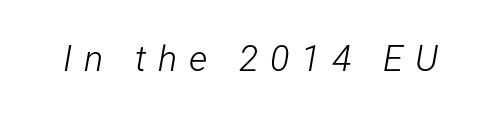
Summary of weight: not heavy and not bold. Yep, that's italic — everything's leaning. The type is letterspaced generously, with wide tracking. Check the space under the baseline: it is left empty. Spacing verdict: proportional, widths tailored to each character.
